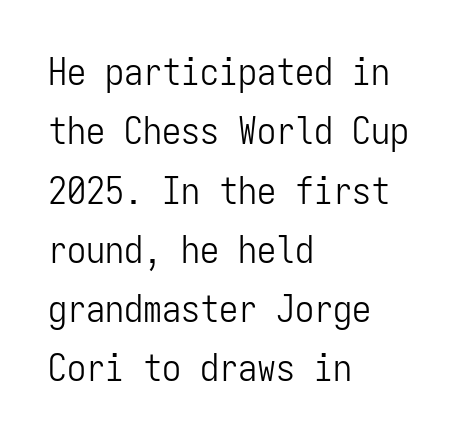
This rendering features lettering with no underline. Note the uniform advance width — an 'i' takes as much space as an 'm'. The lines in this sample share a left origin and differ only in where they stop. The designer went with a sans here, leaving each stem footless.
